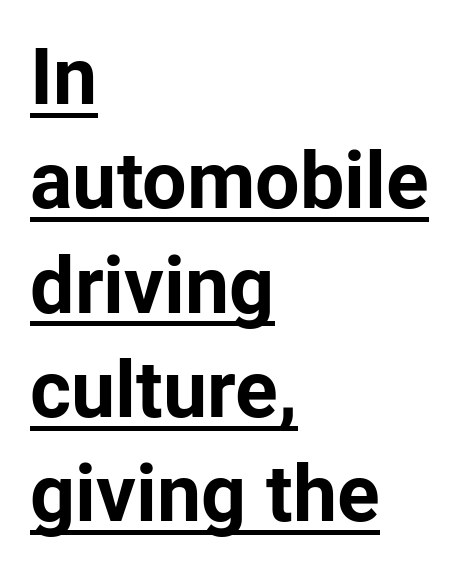
The face used here is a sans, in the tradition of grotesques and geometrics. These lines are set flush left with a ragged right edge. I'd describe the lettering as bold — thick and assertive. Regular leading. The passage shown has conventional tracking throughout.
